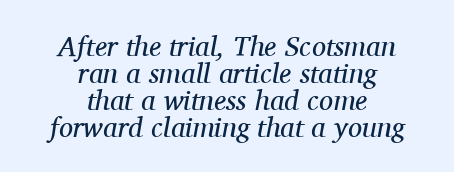
Just letters on the line, the space beneath them empty. A typesetter would call this proportional, since set widths differ per character. Note: serifs present on the glyphs. Leading is clearly below the norm, producing a dense column. The horizontal fit of the characters is conventional and even. Short and long lines alike share a common midpoint.
